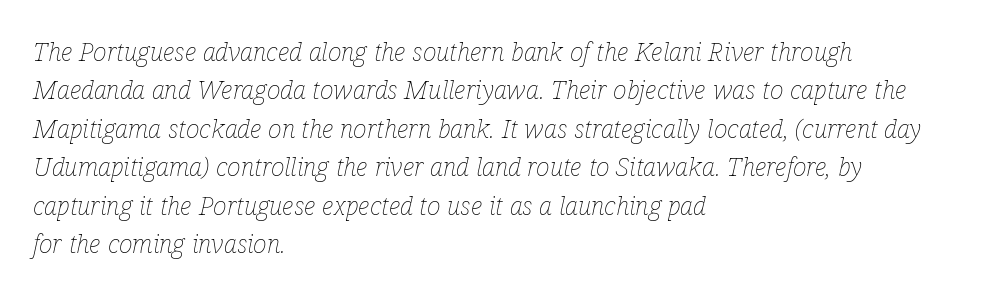
The image shows 26 px text type, italic (leaning right); set left-aligned, normal line spacing (1.48x), normal letter spacing, not underlined.
